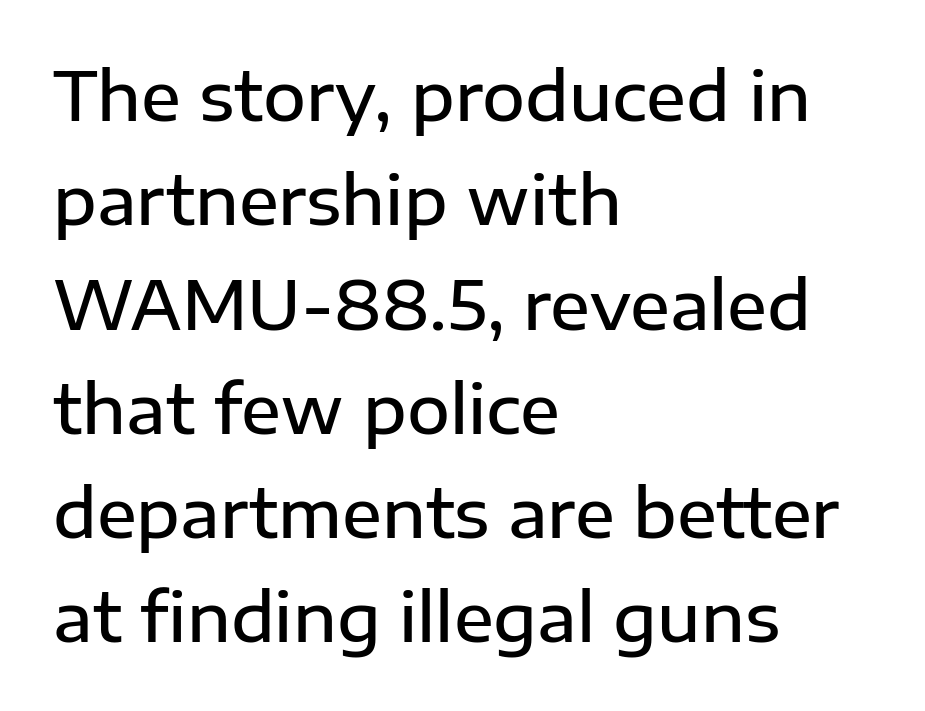
The sample has been set in demibold, a notch under bold. Unlike italic type, these characters show no tilt at all. Caption: standard tracking, unaltered. Students, observe: this is what conventionally led text looks like. Here the designer chose a conventional face with non-uniform glyph widths. Anything drawn beneath the words? Only blank space.
